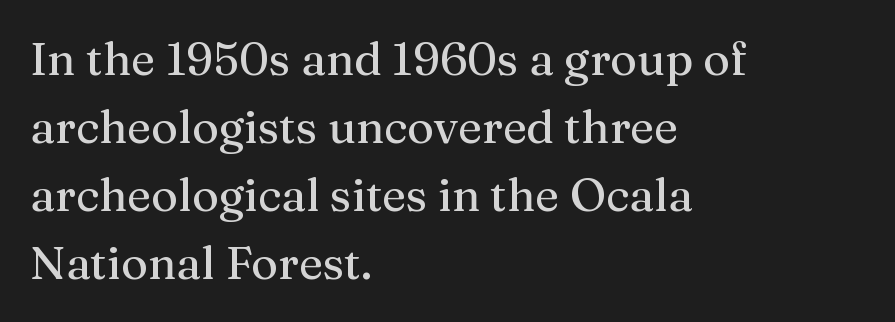
Any mark beneath the type? The region is blank. The passage shown is typed in a proportional face where columns would drift. Letter spacing: default. Alignment: flush left.
